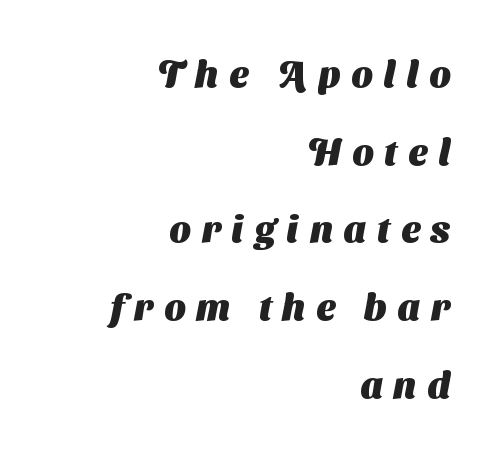
{"serif": "no", "bold": "yes", "weight": "heavy", "width": "normal", "stroke_contrast": "medium", "x_height": "medium", "monospaced": "no", "underline": "no", "align": "right", "line_spacing": "loose", "line_spacing_ratio": 2.1, "letter_spacing": "wide", "letter_spacing_em": 0.3, "glyph_px": 37}
